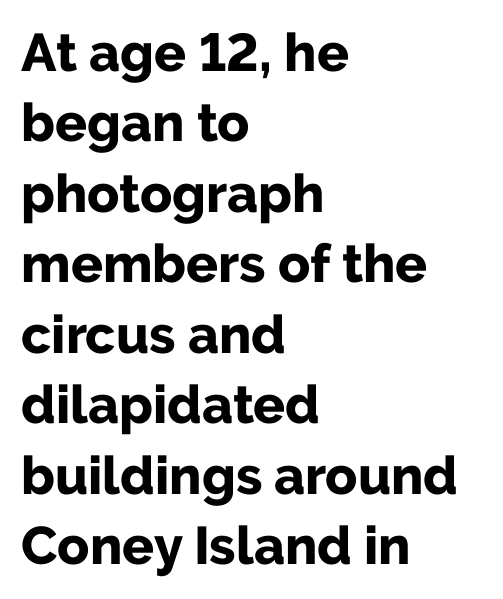
The image shows 53 px bold sans-serif type, upright; set left-aligned, normal line spacing (1.33x), normal letter spacing, not underlined; low stroke contrast and a medium x-height.
